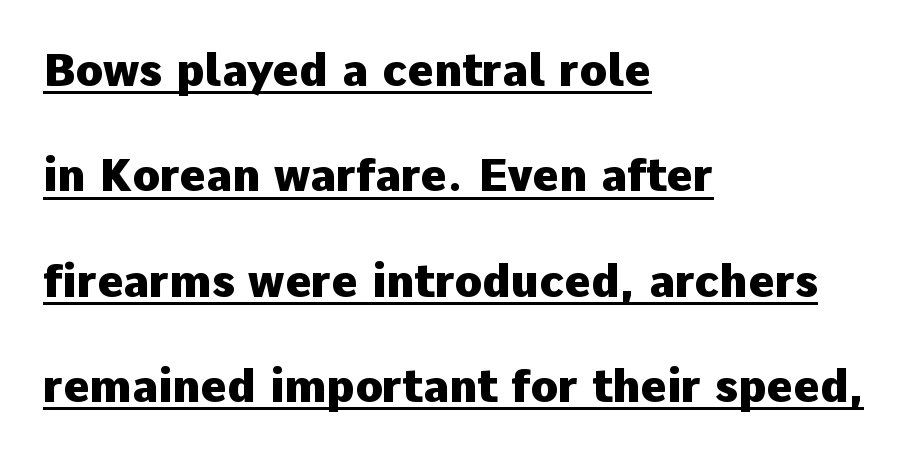
{"serif": "no", "italic": "no", "bold": "yes", "weight": "heavy", "width": "normal", "stroke_contrast": "low", "x_height": "medium", "monospaced": "no", "underline": "yes", "align": "left", "line_spacing": "loose", "line_spacing_ratio": 2.34, "letter_spacing": "normal", "letter_spacing_em": 0.0, "glyph_px": 45}
